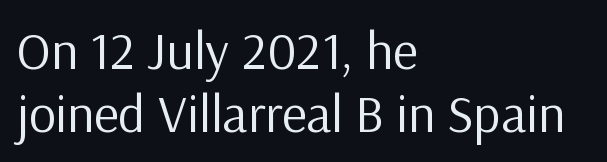
Q: Is the text bold? A: No.
Q: Is the text italic (slanted)? A: No, it is upright.
Q: Is the typeface a serif or a sans-serif typeface? A: Sans-serif.
Q: Is the text underlined? A: No.
Q: How is the paragraph aligned? A: Left-aligned.
Q: Is the spacing between letters normal or unusually wide? A: Normal.
Q: Width (condensed, normal, or wide)? A: Normal.
Q: Stroke contrast? A: Low.
Q: x-height? A: Medium.
Q: Monospaced? A: No.
